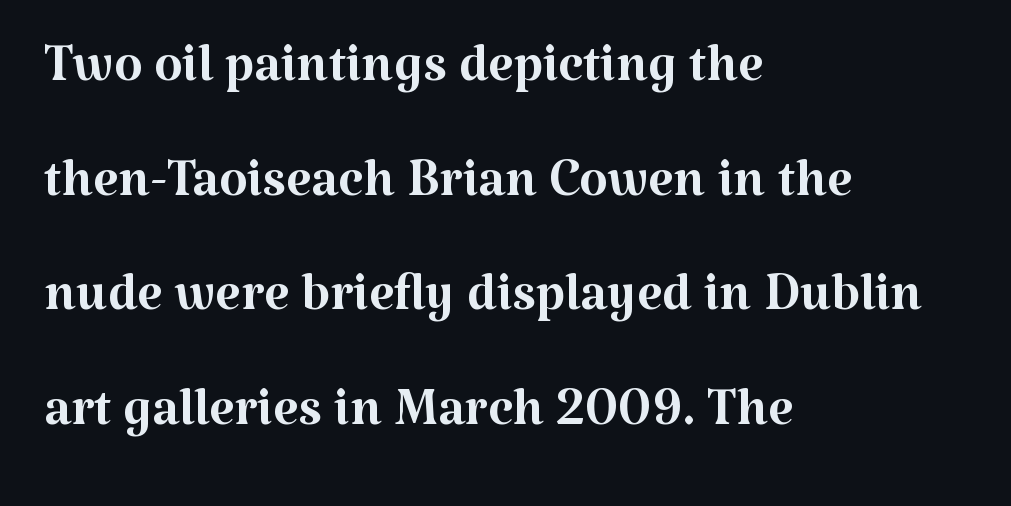
Style check: upright. Line spacing here is normal. The face used here is proportionally spaced, like ordinary book or web type. Note: serifs present on the glyphs. A quiet, ordinary-to-light weight characterises the typeface. Does extra space separate the letters? No, they use regular spacing.
